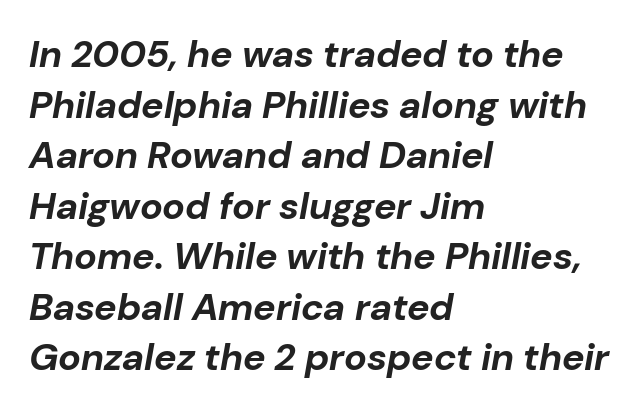
Leading matches the norm, producing a regular column. Left-aligned paragraph, ragged on the right. Bare-footed words on every line. Think of a printed novel: that variable character pitch is what you see here. Bold? Absolutely — the strokes are thick and heavy.
